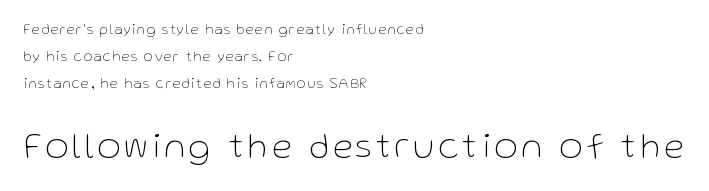
Characters remain perfectly vertical along every line. Stroke mass is kept to a normal reading level or below. If you squint, the bottom block still reads clearly — it's the larger of the two. Rows of type keep a wide berth in the vertical direction. Observe the absence of serifs on each vertical stroke in this sample. The letters advance in unequal steps, a hallmark of proportional type.
